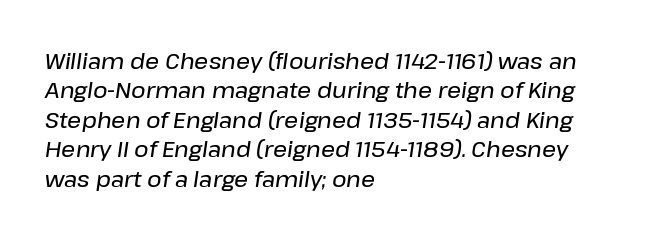
Q: Is the text italic (slanted)? A: Yes, it leans right by about 8 degrees.
Q: Is the text underlined? A: No.
Q: How is the paragraph aligned? A: Left-aligned.
Q: Is the spacing between letters normal or unusually wide? A: Normal.
Q: Is the spacing between lines tight, normal or loose? A: Normal.
